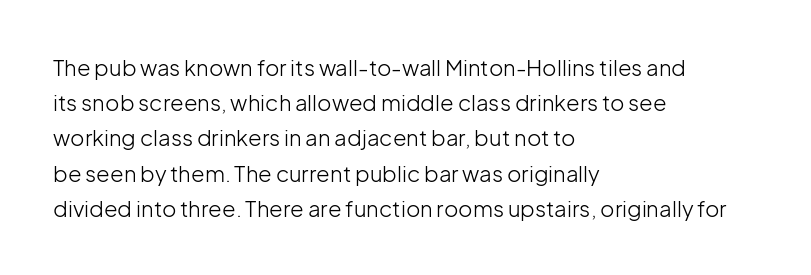
Q: Is the text bold? A: No.
Q: Is the text italic (slanted)? A: No, it is upright.
Q: Is the text underlined? A: No.
Q: How is the paragraph aligned? A: Left-aligned.
Q: Is the spacing between letters normal or unusually wide? A: Normal.
Q: Is the spacing between lines tight, normal or loose? A: Normal.
